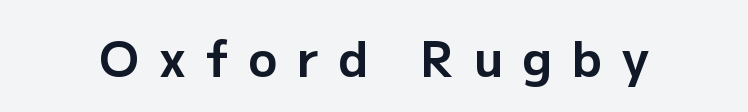
Q: Is the text bold? A: Yes.
Q: Is the text italic (slanted)? A: No, it is upright.
Q: Is the typeface a serif or a sans-serif typeface? A: Sans-serif.
Q: Is the text underlined? A: No.
Q: Is the spacing between letters normal or unusually wide? A: Unusually wide.
Q: Width (condensed, normal, or wide)? A: Normal.
Q: Stroke contrast? A: Low.
Q: x-height? A: Medium.
Q: Monospaced? A: No.
